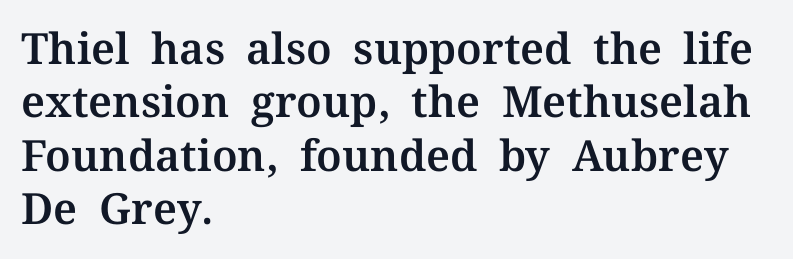
This rendering uses left alignment, leaving the right contour irregular. Character widths vary here, with narrow letters taking less room than wide ones. Posture: vertical. The letterforms sit shoulder to shoulder at normal distance. Decoration check: the copy has no underline.
